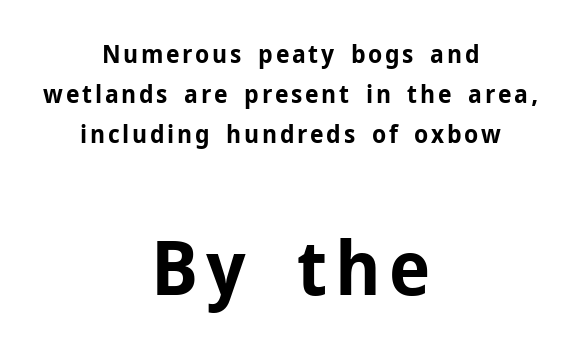
{"serif": "no", "italic": "no", "bold": "yes", "weight": "bold", "width": "normal", "stroke_contrast": "low", "x_height": "medium", "monospaced": "no", "underline": "no", "align": "center", "line_spacing": "normal", "line_spacing_ratio": 1.6, "larger_block": "second", "size_ratio": 3.04, "glyph_px": 76}
